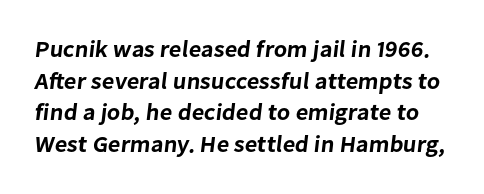
{"underline": "no", "line_spacing": "normal", "line_spacing_ratio": 1.38, "letter_spacing": "normal", "letter_spacing_em": 0.0, "glyph_px": 23}
